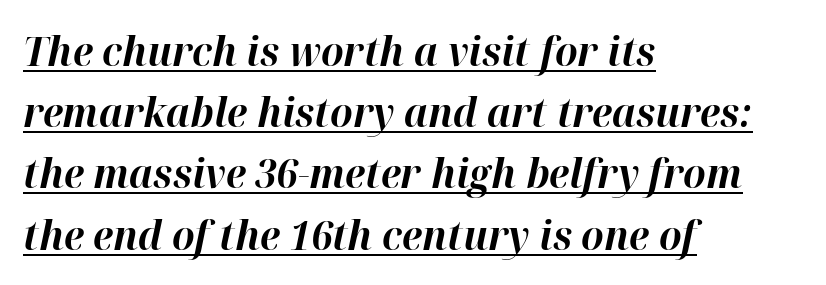
The image shows 40 px bold type, italic (leaning right); set left-aligned, normal line spacing (1.53x), normal letter spacing, underlined; high stroke contrast and a medium x-height.
